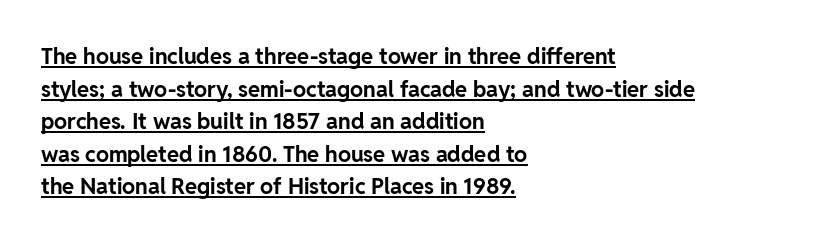
Q: Is the text bold? A: Yes.
Q: Is the text italic (slanted)? A: No, it is upright.
Q: Is the text underlined? A: Yes.
Q: How is the paragraph aligned? A: Left-aligned.
Q: Is the spacing between letters normal or unusually wide? A: Normal.
Q: Is the spacing between lines tight, normal or loose? A: Normal.
